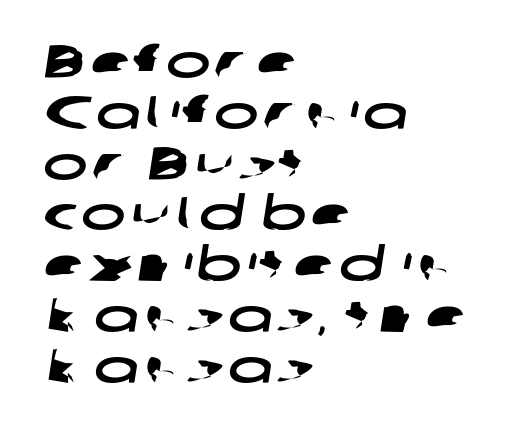
Q: Is the typeface a serif or a sans-serif typeface? A: Sans-serif.
Q: Is the text underlined? A: No.
Q: How is the paragraph aligned? A: Left-aligned.
Q: Is the spacing between lines tight, normal or loose? A: Tight.
Q: Width (condensed, normal, or wide)? A: Wide.
Q: Stroke contrast? A: Low.
Q: x-height? A: Medium.
Q: Monospaced? A: No.
